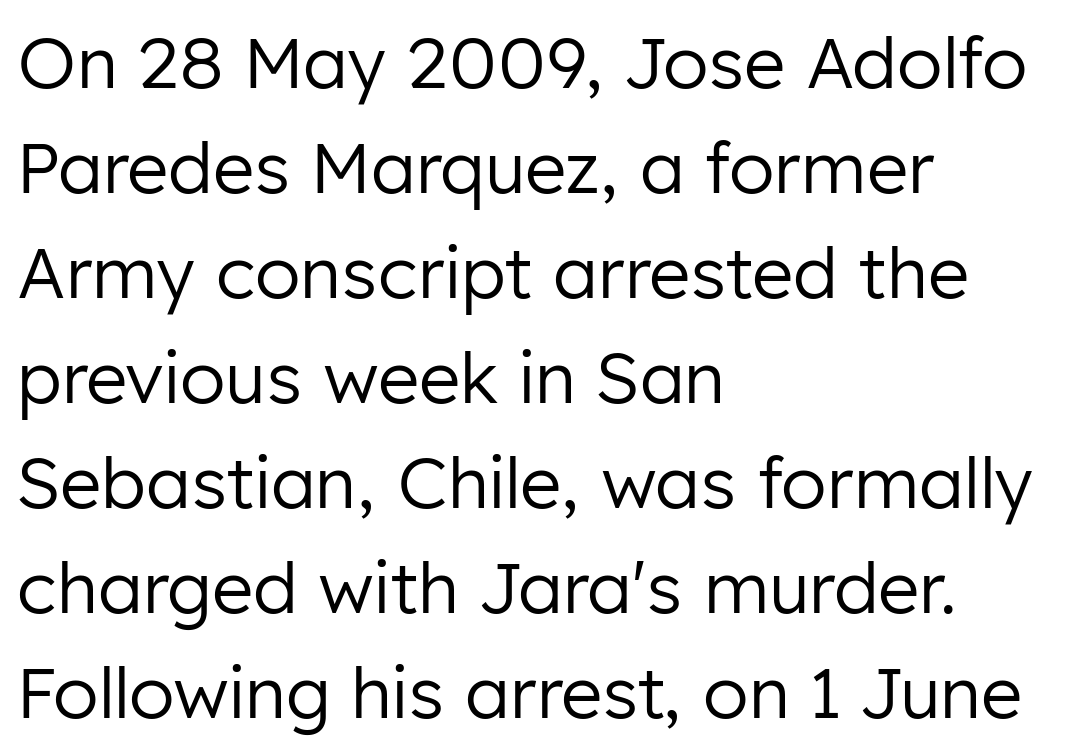
Q: Is the text bold? A: No.
Q: Is the text italic (slanted)? A: No, it is upright.
Q: Is the typeface a serif or a sans-serif typeface? A: Sans-serif.
Q: Is the text underlined? A: No.
Q: How is the paragraph aligned? A: Left-aligned.
Q: Is the spacing between letters normal or unusually wide? A: Normal.
Q: Is the spacing between lines tight, normal or loose? A: Normal.
Q: Width (condensed, normal, or wide)? A: Normal.
Q: Stroke contrast? A: Low.
Q: x-height? A: Medium.
Q: Monospaced? A: No.
